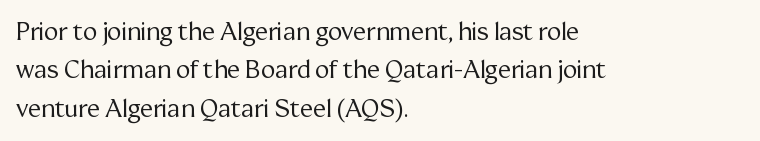
Plain, unruled lines of type. No heavy texture on the line: the type isn't bold. Look at the tracking — it's just the regular setting, nothing added. The axis of the letterforms is exactly vertical. The rows are spaced the way most documents space them.
